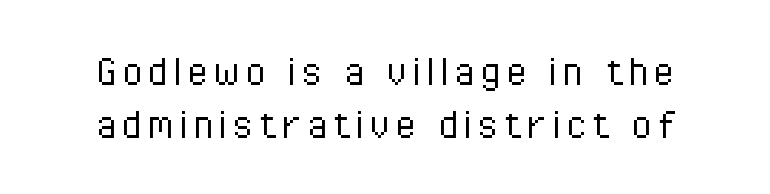
Q: Is the text bold? A: No.
Q: Is the text italic (slanted)? A: No, it is upright.
Q: Is the typeface a serif or a sans-serif typeface? A: Sans-serif.
Q: Is the text underlined? A: No.
Q: Is the spacing between lines tight, normal or loose? A: Tight.
Q: Width (condensed, normal, or wide)? A: Condensed.
Q: Stroke contrast? A: Low.
Q: x-height? A: Medium.
Q: Monospaced? A: No.
